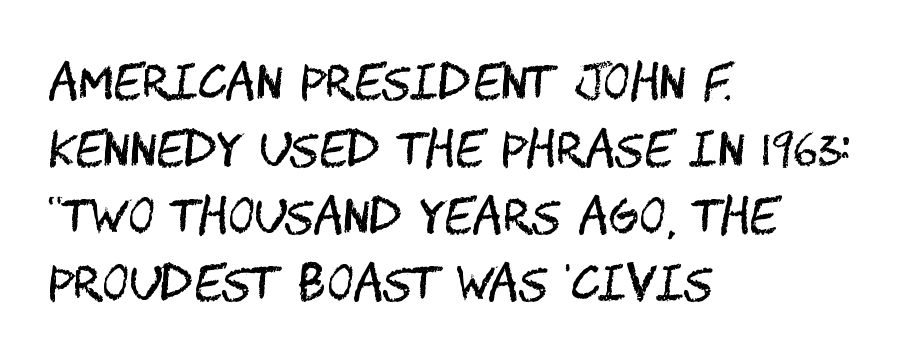
The glyphs in this specimen are sans serif. Stroke thickness stays within the range of a standard reading face or lighter. The space beneath each line is pristine and unruled. Rows of type keep a routine distance in the vertical direction. If you drew a line through each stem, it would be perfectly vertical. Letter spacing: default.
